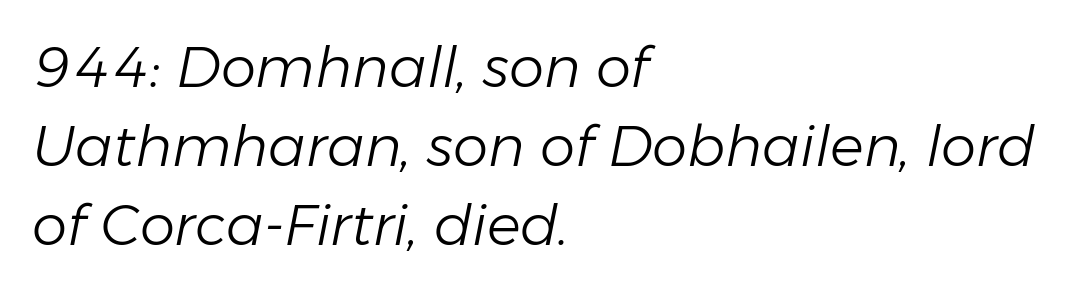
Q: Is the text bold? A: No.
Q: Is the text italic (slanted)? A: Yes, it leans right by about 11 degrees.
Q: Is the text underlined? A: No.
Q: How is the paragraph aligned? A: Left-aligned.
Q: Is the spacing between letters normal or unusually wide? A: Normal.
Q: Is the spacing between lines tight, normal or loose? A: Normal.
Q: Width (condensed, normal, or wide)? A: Normal.
Q: Stroke contrast? A: Low.
Q: x-height? A: Medium.
Q: Monospaced? A: No.
